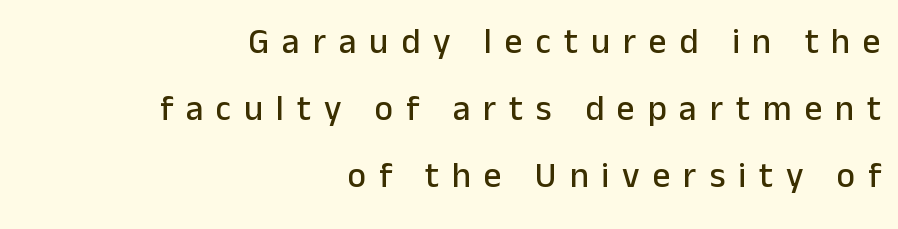
{"serif": "no", "italic": "no", "width": "normal", "stroke_contrast": "low", "x_height": "medium", "monospaced": "no", "underline": "no", "align": "right", "line_spacing": "loose", "line_spacing_ratio": 1.91, "letter_spacing": "wide", "letter_spacing_em": 0.37, "glyph_px": 35}
